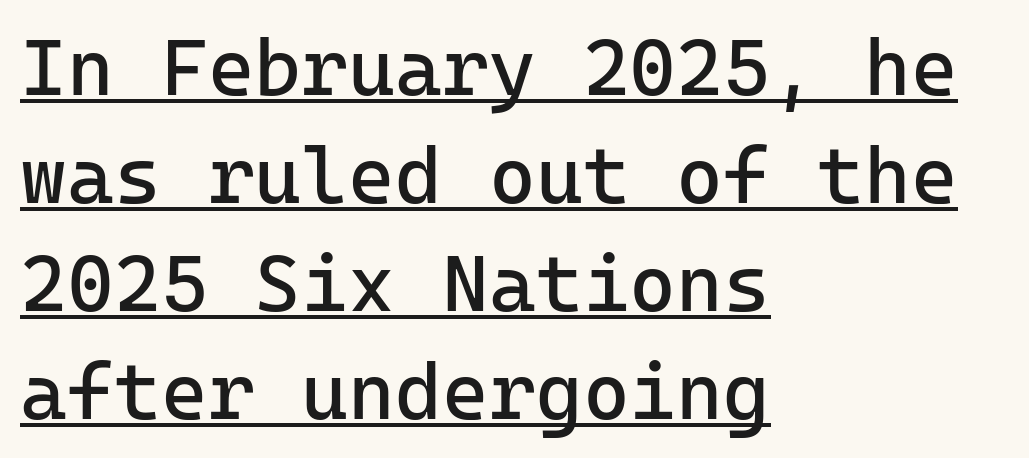
The image shows 80 px regular-weight sans-serif type, upright, monospaced; set left-aligned, normal line spacing (1.35x), normal letter spacing, underlined; low stroke contrast and a medium x-height.
